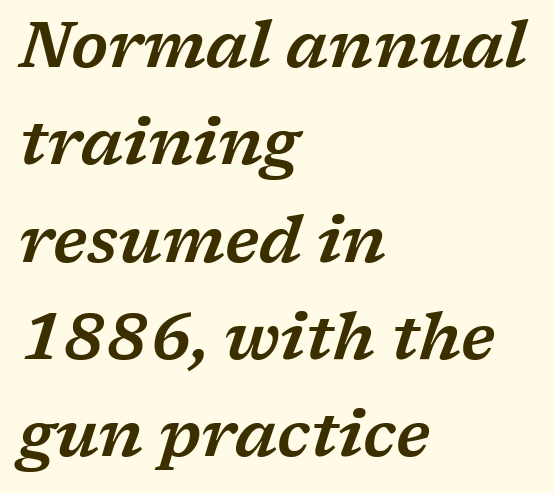
The image shows 64 px wide serif type, italic (leaning right); set left-aligned, normal line spacing (1.52x), normal letter spacing, not underlined; low stroke contrast and a medium x-height.
